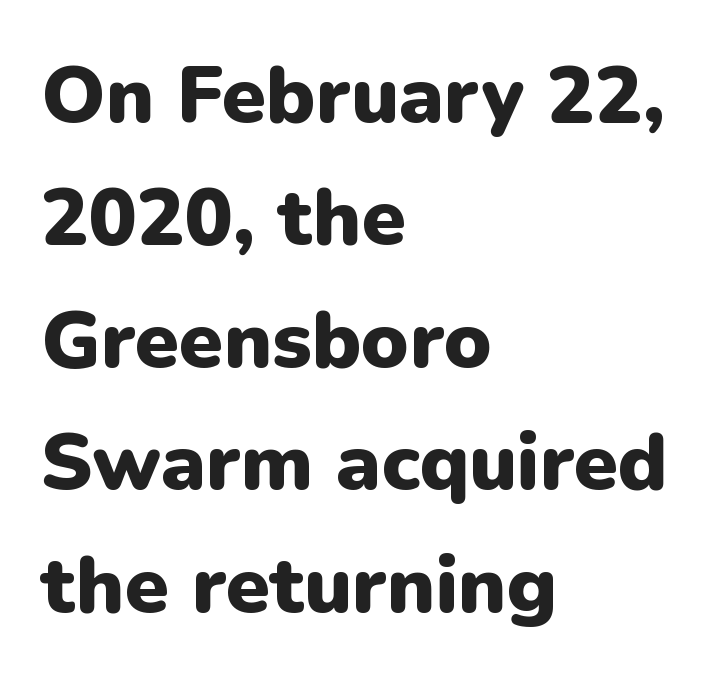
Look at the tracking — it's just the regular setting, nothing added. To sum up the face: it is a sans, with no serifs. The lines sit at an ordinary, default distance from one another. Just letters on the line, the space beneath them empty.
